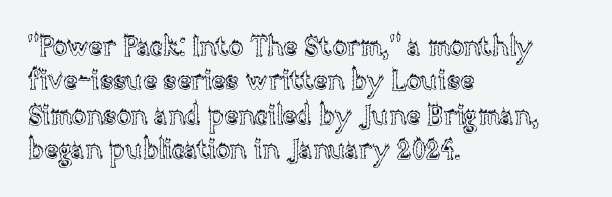
{"italic": "no", "underline": "no", "align": "left", "line_spacing": "normal", "line_spacing_ratio": 1.27, "letter_spacing": "normal", "letter_spacing_em": 0.0, "glyph_px": 27}
